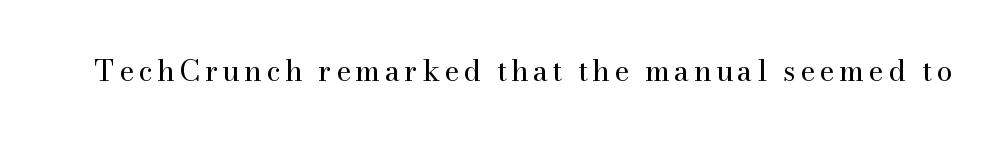
The image shows 29 px regular-weight serif type, upright; set not underlined; medium stroke contrast and a small x-height.
